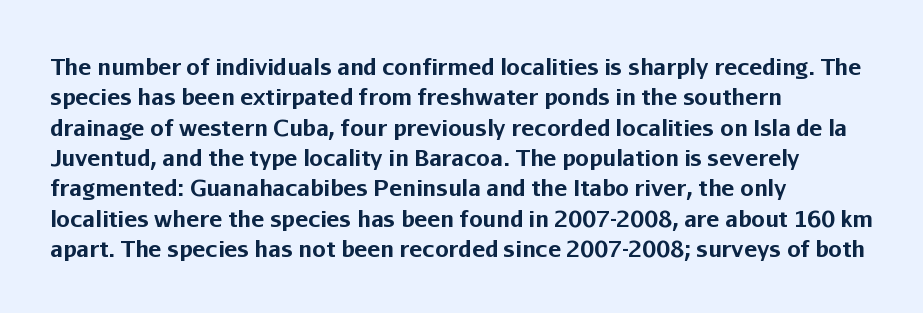
The image shows 22 px bold type, upright; set left-aligned, normal line spacing (1.38x), normal letter spacing, not underlined.
